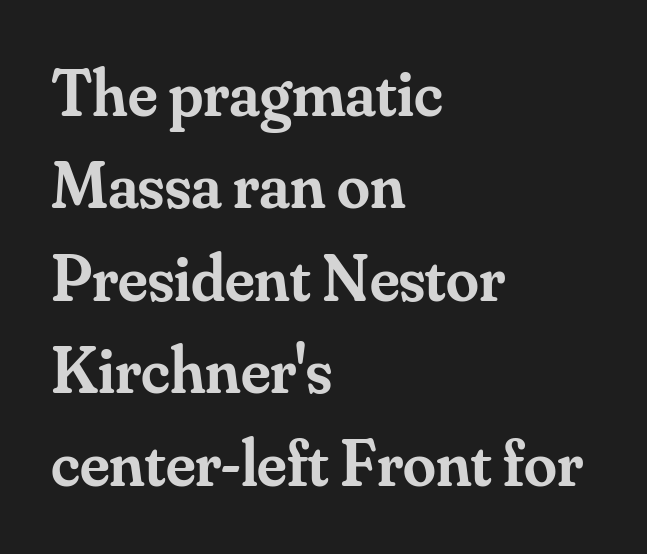
The image shows 66 px semibold serif type, upright; set left-aligned, normal line spacing (1.4x), normal letter spacing, not underlined; medium stroke contrast and a small x-height.
